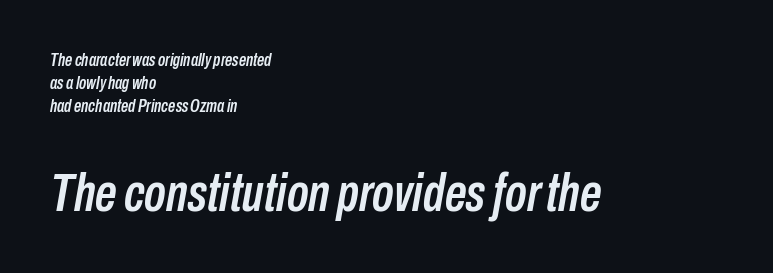
A typesetter would call this proportional, since set widths differ per character. Inter-character spacing is left at the font's built-in metrics. The strip under each line holds only bare page. Each new line begins a customary step beneath the previous one.
